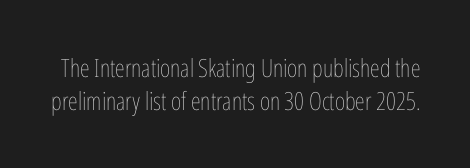
{"italic": "no", "bold": "no", "underline": "no", "line_spacing": "normal", "line_spacing_ratio": 1.32, "letter_spacing": "normal", "letter_spacing_em": 0.0, "glyph_px": 25}
